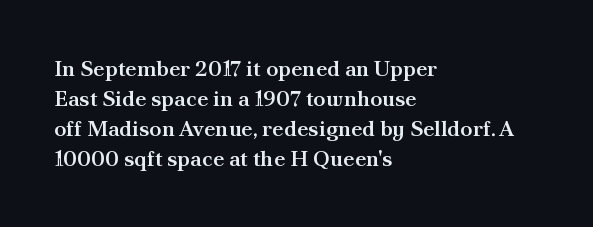
The image shows 22 px text type, upright; set left-aligned, normal line spacing (1.36x), normal letter spacing, not underlined.
